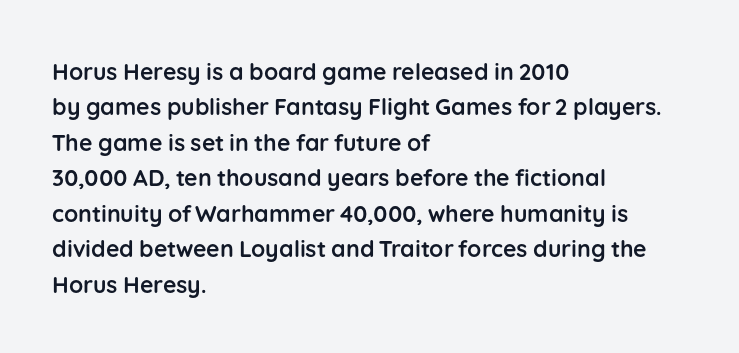
The image shows 23 px bold type, upright; set left-aligned, normal line spacing (1.54x), normal letter spacing, not underlined.
